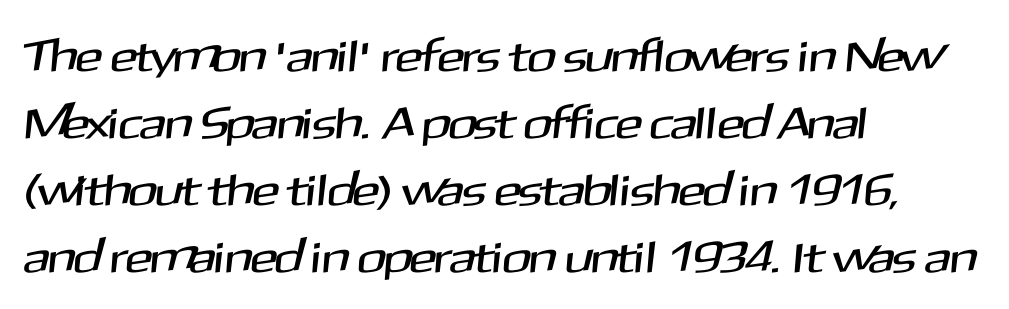
The image shows 45 px sans-serif type; set left-aligned, normal line spacing (1.49x), normal letter spacing, not underlined; medium stroke contrast and a medium x-height.
